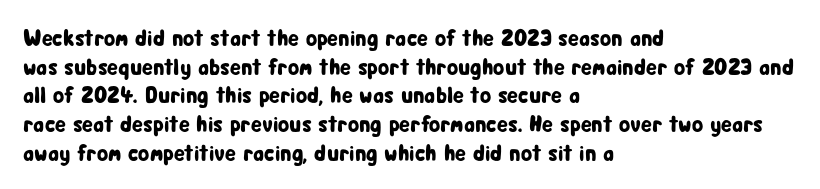
Quick note: not italic, upright. The letters sit at their default tracking, neither squeezed nor spread. The space between consecutive lines is moderate. This sample is left-justified, so line endings fall wherever the words run out. The string is rendered with underlining switched off.
